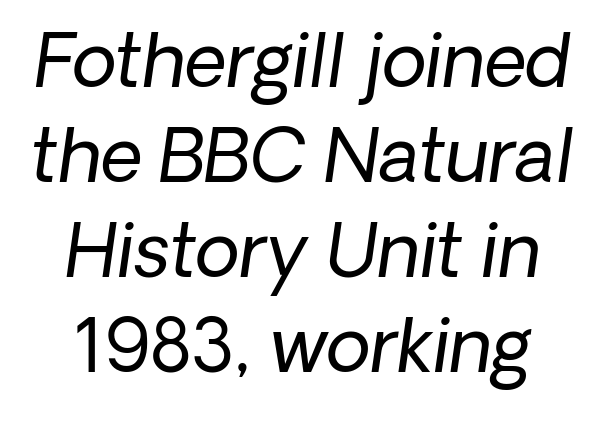
Quick note: underline off. The face used here is proportionally spaced, like ordinary book or web type. Weight: not bold — regular or lighter. The rendering applies a slant to the glyphs.
